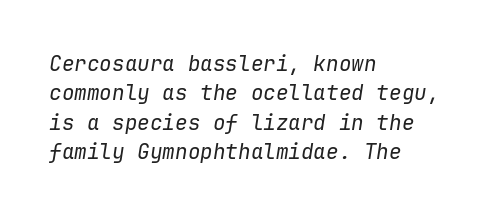
Q: Is the text bold? A: No.
Q: Is the text italic (slanted)? A: Yes, it leans right by about 9 degrees.
Q: Is the text underlined? A: No.
Q: How is the paragraph aligned? A: Left-aligned.
Q: Is the spacing between letters normal or unusually wide? A: Normal.
Q: Is the spacing between lines tight, normal or loose? A: Normal.
